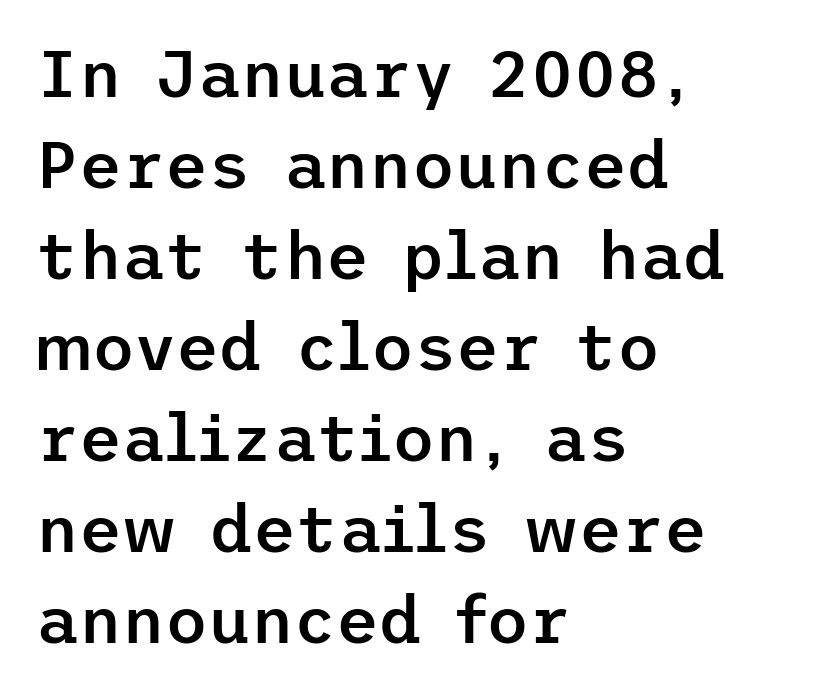
The image shows 66 px semibold sans-serif type, upright; set left-aligned, normal line spacing (1.38x), normal letter spacing, not underlined; low stroke contrast and a medium x-height.
